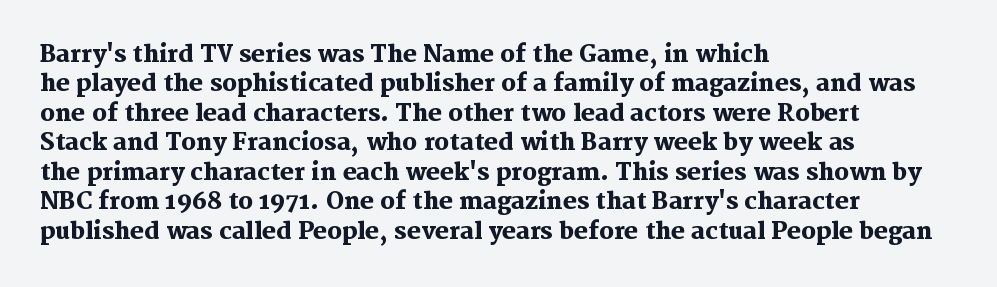
Q: Is the text bold? A: Yes.
Q: Is the text italic (slanted)? A: No, it is upright.
Q: Is the text underlined? A: No.
Q: How is the paragraph aligned? A: Left-aligned.
Q: Is the spacing between letters normal or unusually wide? A: Normal.
Q: Is the spacing between lines tight, normal or loose? A: Normal.
